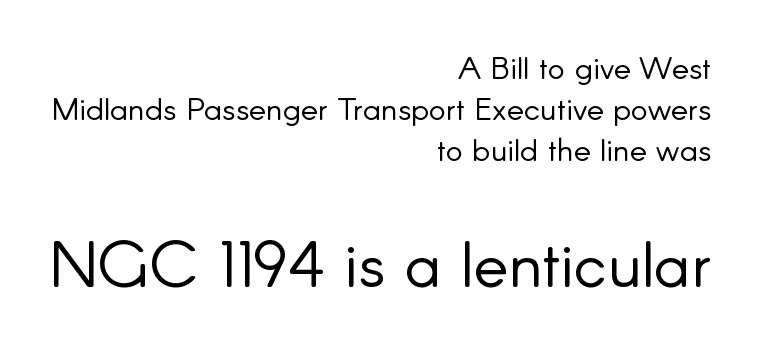
Q: Is the text bold? A: No.
Q: Is the text italic (slanted)? A: No, it is upright.
Q: Is the typeface a serif or a sans-serif typeface? A: Sans-serif.
Q: Is the text underlined? A: No.
Q: How is the paragraph aligned? A: Right-aligned.
Q: Is the spacing between letters normal or unusually wide? A: Normal.
Q: Is the spacing between lines tight, normal or loose? A: Normal.
Q: Which block of text is set in a larger size, the first (top) or the second (bottom)? A: The second (bottom) one.
Q: Width (condensed, normal, or wide)? A: Normal.
Q: Stroke contrast? A: Low.
Q: x-height? A: Small.
Q: Monospaced? A: No.
